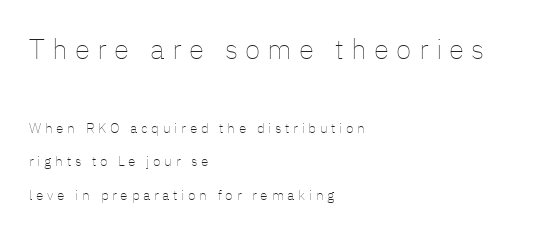
The image shows 28 px thin type, upright; set left-aligned, loose line spacing (2.38x), unusually wide letter spacing (+0.26 em), not underlined; the first (top) block is 2.0x larger; low stroke contrast and a medium x-height.
